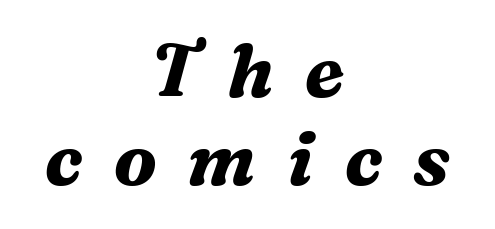
One-word summary of the alignment: center. Characters follow at a spacing far wider than the type designer built in. Each letter keeps its own natural width here, so spacing adapts to shape. To sum up the face: it has serifs. Every letter is thick-stroked: bold, no question.
